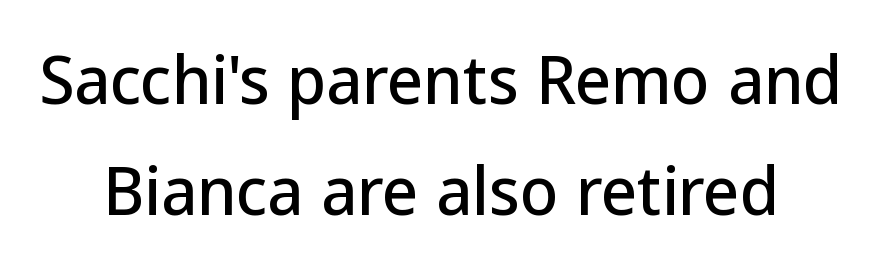
The image shows 63 px sans-serif type, upright; set line spacing 1.76x, normal letter spacing, not underlined; low stroke contrast and a medium x-height.
